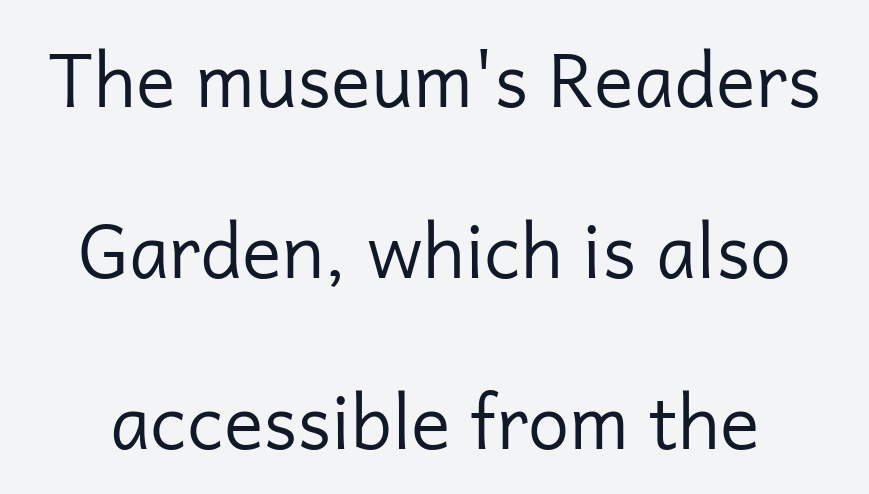
Q: Is the text bold? A: No.
Q: Is the text italic (slanted)? A: No, it is upright.
Q: Is the typeface a serif or a sans-serif typeface? A: Sans-serif.
Q: Is the text underlined? A: No.
Q: Is the spacing between letters normal or unusually wide? A: Normal.
Q: Is the spacing between lines tight, normal or loose? A: Loose.
Q: Width (condensed, normal, or wide)? A: Normal.
Q: Stroke contrast? A: Low.
Q: x-height? A: Medium.
Q: Monospaced? A: No.
